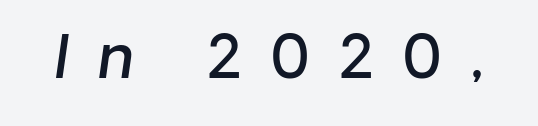
Does the lettering tilt? It does — this is italic. Someone cranked the tracking dial way up on this one. The foot of each line stays bare and open. You could not count columns in this text — the font is proportionally spaced. In terms of weight, the rendering is demibold, just under bold.
